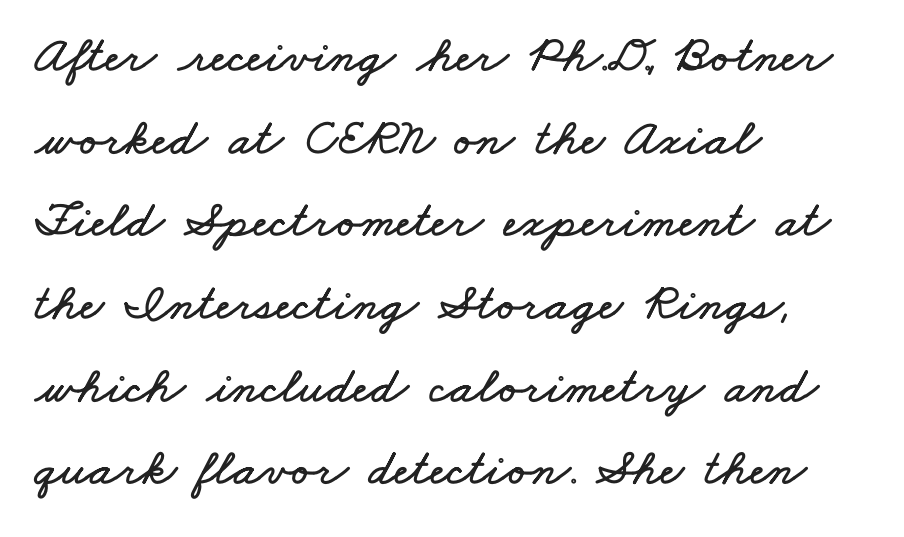
Q: Is the text underlined? A: No.
Q: How is the paragraph aligned? A: Left-aligned.
Q: Is the spacing between letters normal or unusually wide? A: Normal.
Q: Is the spacing between lines tight, normal or loose? A: Normal.
Q: Width (condensed, normal, or wide)? A: Wide.
Q: Stroke contrast? A: Low.
Q: x-height? A: Small.
Q: Monospaced? A: No.
